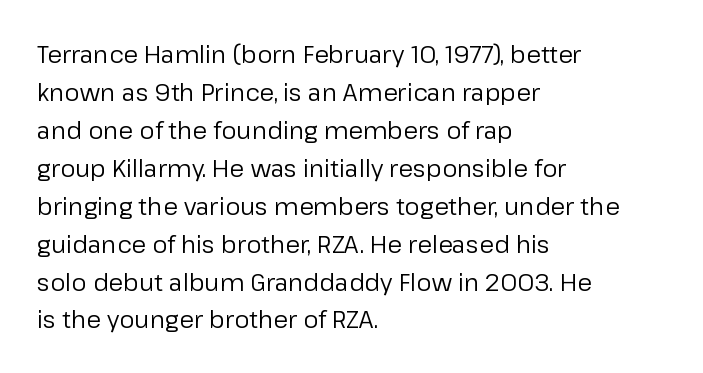
The image shows 24 px text type, upright; set left-aligned, normal line spacing (1.58x), normal letter spacing, not underlined.
